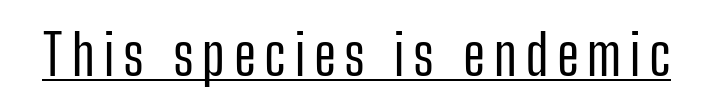
The image shows 55 px regular-weight, condensed sans-serif type, upright; set underlined; low stroke contrast and a medium x-height.
